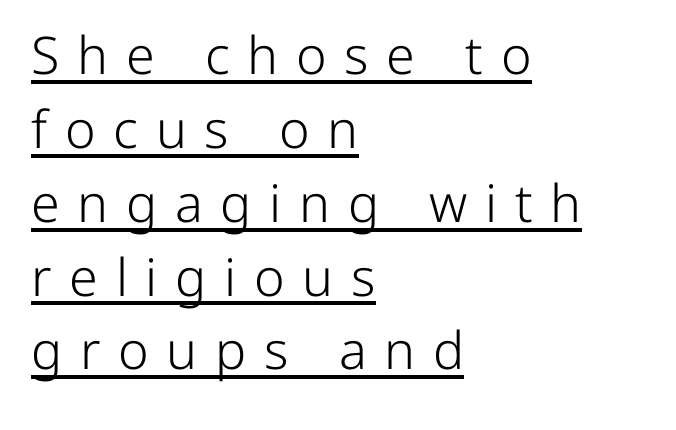
Q: Is the text bold? A: No.
Q: Is the text italic (slanted)? A: No, it is upright.
Q: Is the typeface a serif or a sans-serif typeface? A: Sans-serif.
Q: Is the text underlined? A: Yes.
Q: How is the paragraph aligned? A: Left-aligned.
Q: Is the spacing between letters normal or unusually wide? A: Unusually wide.
Q: Is the spacing between lines tight, normal or loose? A: Normal.
Q: Width (condensed, normal, or wide)? A: Normal.
Q: Stroke contrast? A: Low.
Q: x-height? A: Medium.
Q: Monospaced? A: No.
